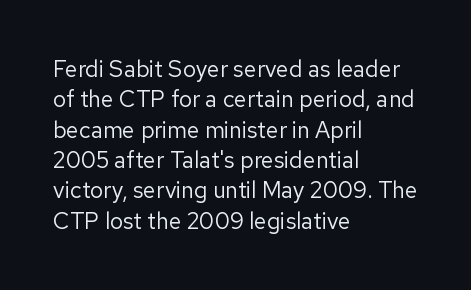
The image shows 23 px text type, upright; set left-aligned, normal line spacing (1.32x), normal letter spacing, not underlined.
